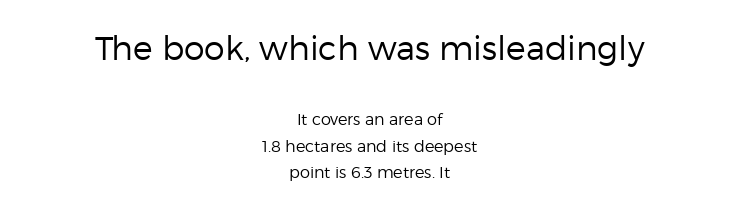
{"serif": "no", "italic": "no", "bold": "no", "weight": "regular", "width": "normal", "stroke_contrast": "low", "x_height": "medium", "monospaced": "no", "underline": "no", "align": "center", "line_spacing": "normal", "line_spacing_ratio": 1.66, "letter_spacing": "normal", "letter_spacing_em": 0.0, "larger_block": "first", "size_ratio": 2.06, "glyph_px": 33}
